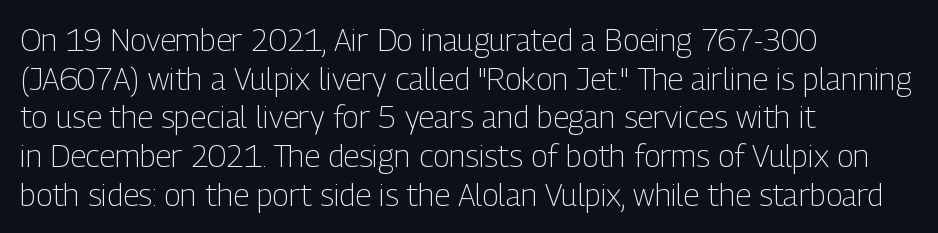
Q: Is the text bold? A: No.
Q: Is the text italic (slanted)? A: No, it is upright.
Q: Is the typeface a serif or a sans-serif typeface? A: Sans-serif.
Q: Is the text underlined? A: No.
Q: How is the paragraph aligned? A: Left-aligned.
Q: Is the spacing between letters normal or unusually wide? A: Normal.
Q: Is the spacing between lines tight, normal or loose? A: Normal.
Q: Width (condensed, normal, or wide)? A: Condensed.
Q: Stroke contrast? A: Low.
Q: x-height? A: Medium.
Q: Monospaced? A: No.
